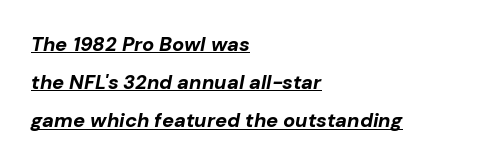
Q: Is the text bold? A: Yes.
Q: Is the text italic (slanted)? A: Yes, it leans right by about 10 degrees.
Q: Is the text underlined? A: Yes.
Q: How is the paragraph aligned? A: Left-aligned.
Q: Is the spacing between letters normal or unusually wide? A: Normal.
Q: Is the spacing between lines tight, normal or loose? A: Loose.
